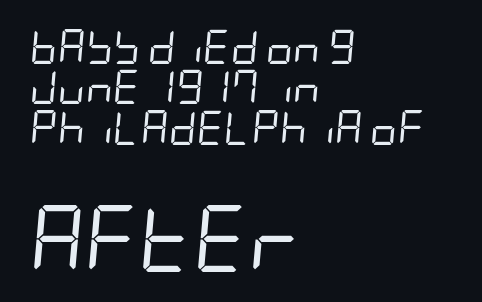
{"italic": "yes", "lean": "right", "slant_degrees": 5, "bold": "no", "weight": "regular", "width": "condensed", "stroke_contrast": "low", "x_height": "large", "underline": "no", "align": "left", "line_spacing_ratio": 1.19, "letter_spacing": "normal", "letter_spacing_em": 0.0, "larger_block": "second", "size_ratio": 1.97, "glyph_px": 67}
